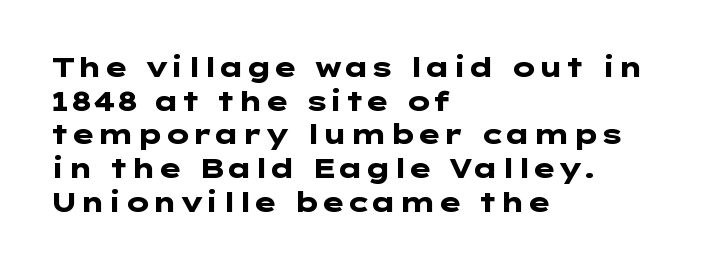
{"italic": "no", "bold": "yes", "underline": "no", "align": "left", "line_spacing": "normal", "line_spacing_ratio": 1.25, "letter_spacing": "normal", "letter_spacing_em": 0.0, "glyph_px": 27}
